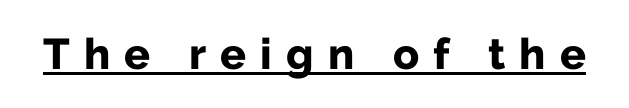
Q: Is the text bold? A: Yes.
Q: Is the text italic (slanted)? A: No, it is upright.
Q: Is the typeface a serif or a sans-serif typeface? A: Sans-serif.
Q: Is the text underlined? A: Yes.
Q: Is the spacing between letters normal or unusually wide? A: Unusually wide.
Q: Width (condensed, normal, or wide)? A: Normal.
Q: Stroke contrast? A: Low.
Q: x-height? A: Medium.
Q: Monospaced? A: No.
